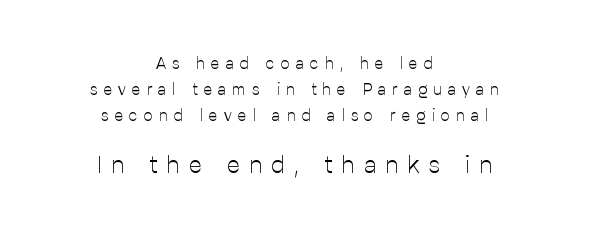
{"italic": "no", "bold": "no", "underline": "no", "align": "center", "line_spacing": "normal", "line_spacing_ratio": 1.61, "letter_spacing": "wide", "letter_spacing_em": 0.39, "larger_block": "second", "size_ratio": 1.5, "glyph_px": 24}
